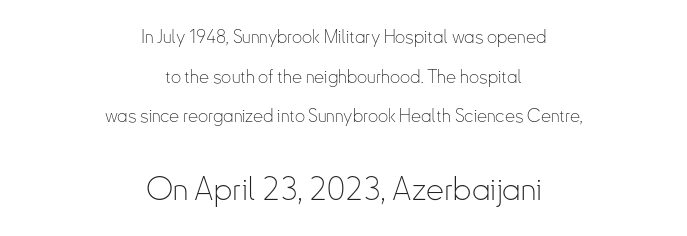
The image shows 32 px thin, condensed sans-serif type, upright; set centered, loose line spacing (2.2x), normal letter spacing, not underlined; the second (bottom) block is 1.78x larger; low stroke contrast and a small x-height.
